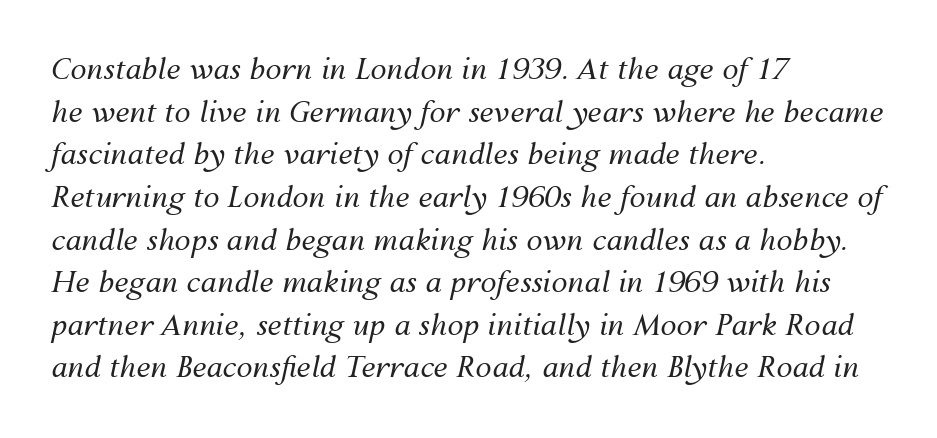
Q: Is the text bold? A: No.
Q: Is the text italic (slanted)? A: Yes, it leans right by about 12 degrees.
Q: Is the text underlined? A: No.
Q: How is the paragraph aligned? A: Left-aligned.
Q: Is the spacing between letters normal or unusually wide? A: Normal.
Q: Is the spacing between lines tight, normal or loose? A: Normal.
Q: Width (condensed, normal, or wide)? A: Normal.
Q: Stroke contrast? A: Medium.
Q: x-height? A: Medium.
Q: Monospaced? A: No.
